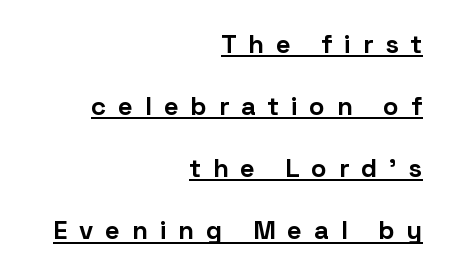
Q: Is the text bold? A: Yes.
Q: Is the text italic (slanted)? A: No, it is upright.
Q: Is the text underlined? A: Yes.
Q: How is the paragraph aligned? A: Right-aligned.
Q: Is the spacing between letters normal or unusually wide? A: Unusually wide.
Q: Is the spacing between lines tight, normal or loose? A: Loose.
